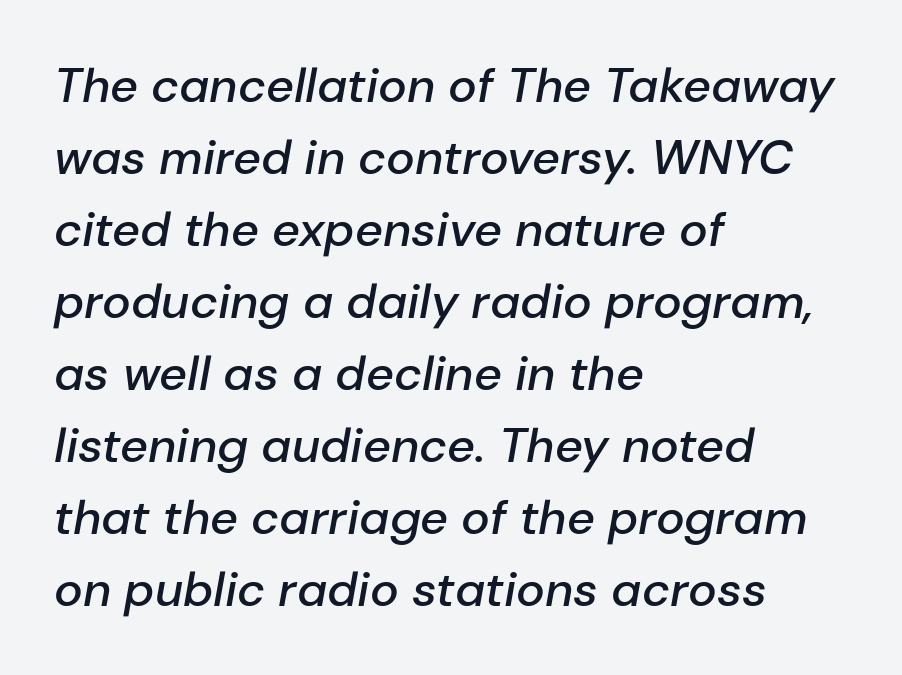
The image shows 48 px semibold type, italic (leaning right); set left-aligned, normal line spacing (1.5x), normal letter spacing, not underlined; low stroke contrast and a medium x-height.
